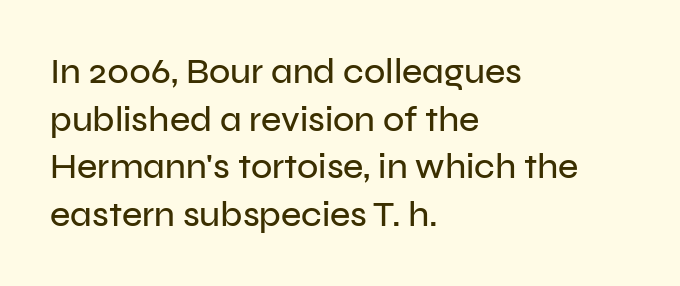
Q: Is the text italic (slanted)? A: No, it is upright.
Q: Is the typeface a serif or a sans-serif typeface? A: Sans-serif.
Q: Is the text underlined? A: No.
Q: How is the paragraph aligned? A: Left-aligned.
Q: Is the spacing between letters normal or unusually wide? A: Normal.
Q: Is the spacing between lines tight, normal or loose? A: Normal.
Q: Width (condensed, normal, or wide)? A: Normal.
Q: Stroke contrast? A: Low.
Q: x-height? A: Medium.
Q: Monospaced? A: No.
